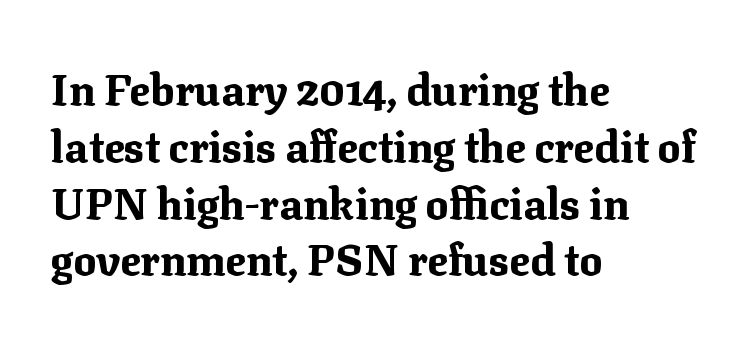
{"serif": "yes", "italic": "no", "bold": "yes", "weight": "bold", "width": "normal", "stroke_contrast": "medium", "x_height": "medium", "monospaced": "no", "underline": "no", "align": "left", "line_spacing": "normal", "line_spacing_ratio": 1.32, "letter_spacing": "normal", "letter_spacing_em": 0.0, "glyph_px": 43}
